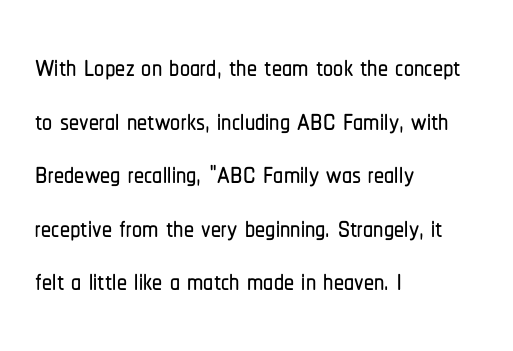
{"serif": "no", "italic": "no", "width": "condensed", "stroke_contrast": "low", "x_height": "medium", "monospaced": "no", "underline": "no", "align": "left", "line_spacing": "normal", "line_spacing_ratio": 1.34, "letter_spacing": "normal", "letter_spacing_em": 0.0, "glyph_px": 40}
